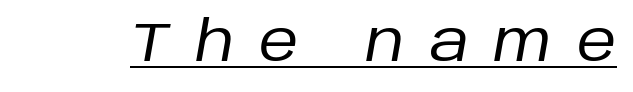
Character widths vary here, with narrow letters taking less room than wide ones. Italic: yes, the glyphs are oblique. In designer terms, the underline attribute is active on this setting. Words appear elongated and porous because spacing is wide. The font sits on the lighter half of the weight spectrum, regular included.
